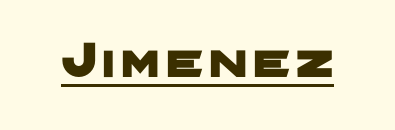
{"serif": "no", "width": "wide", "stroke_contrast": "low", "x_height": "medium", "monospaced": "no", "underline": "yes", "glyph_px": 51}
